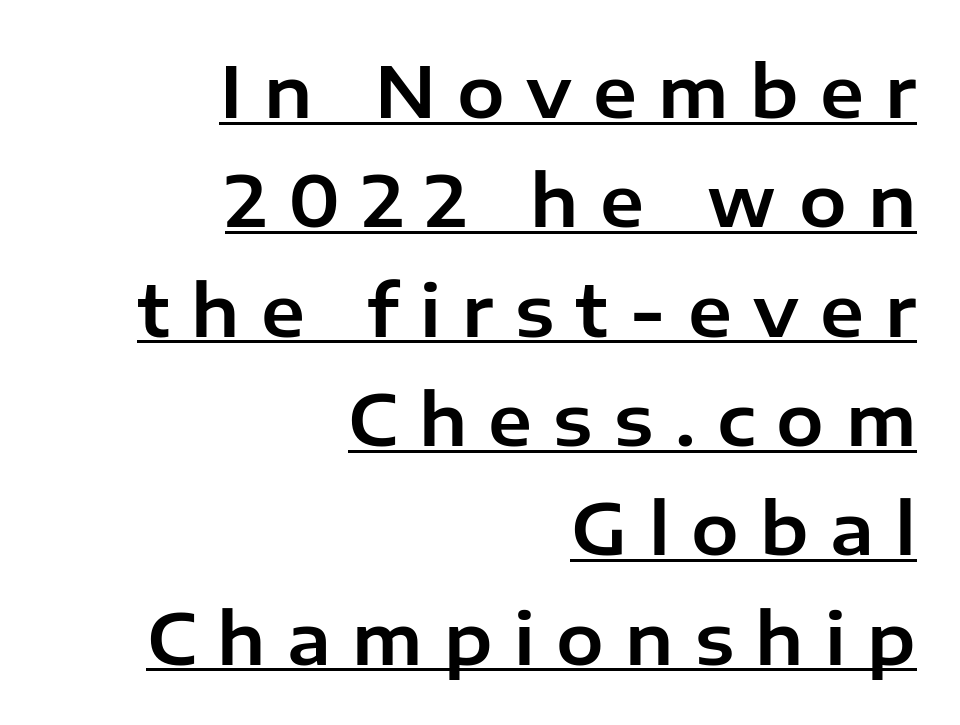
{"serif": "no", "italic": "no", "width": "normal", "stroke_contrast": "low", "x_height": "medium", "monospaced": "no", "underline": "yes", "align": "right", "line_spacing": "normal", "line_spacing_ratio": 1.54, "letter_spacing": "wide", "letter_spacing_em": 0.3, "glyph_px": 71}
